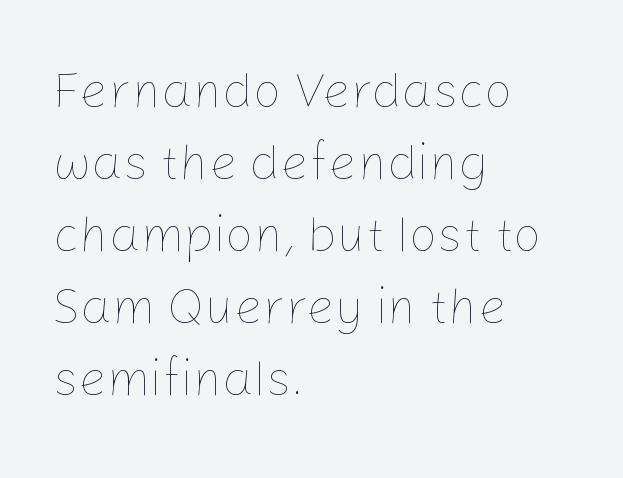
The image shows 50 px thin type, upright; set left-aligned, normal line spacing (1.44x), normal letter spacing, not underlined; low stroke contrast and a medium x-height.
